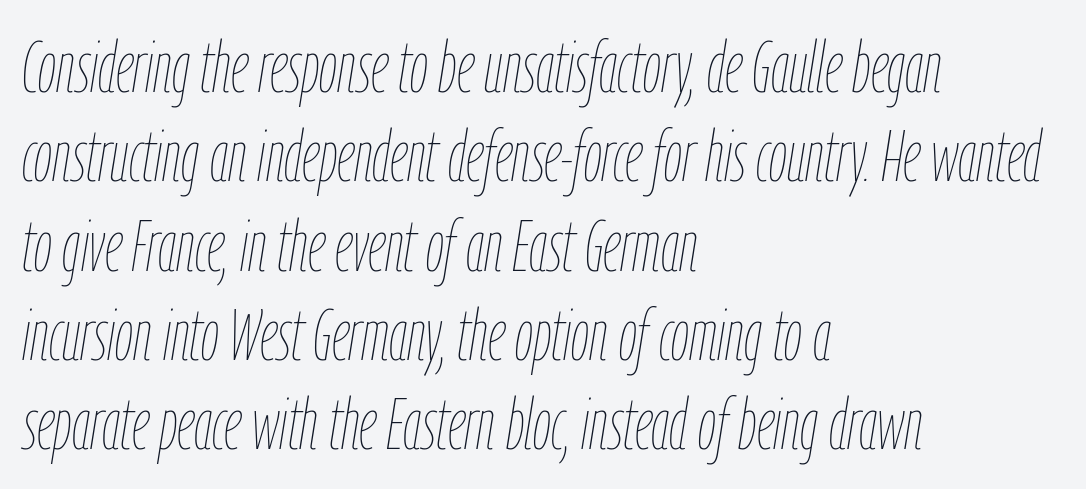
Italic: yes, the glyphs are oblique. The passage shown is typed in a proportional face where columns would drift. Rule under the text: the space is simply empty. These lines are set flush left with a ragged right edge. No letter is thick-stroked: the sample isn't bold. The type is set solid horizontally, with unmodified tracking.
